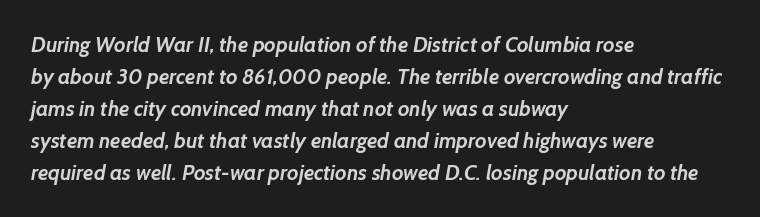
{"bold": "yes", "underline": "no", "align": "left", "line_spacing": "normal", "line_spacing_ratio": 1.52, "letter_spacing": "normal", "letter_spacing_em": 0.0, "glyph_px": 21}
